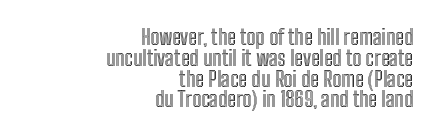
The image shows 21 px text type, upright; set right-aligned, tight line spacing (0.99x), normal letter spacing, not underlined.
